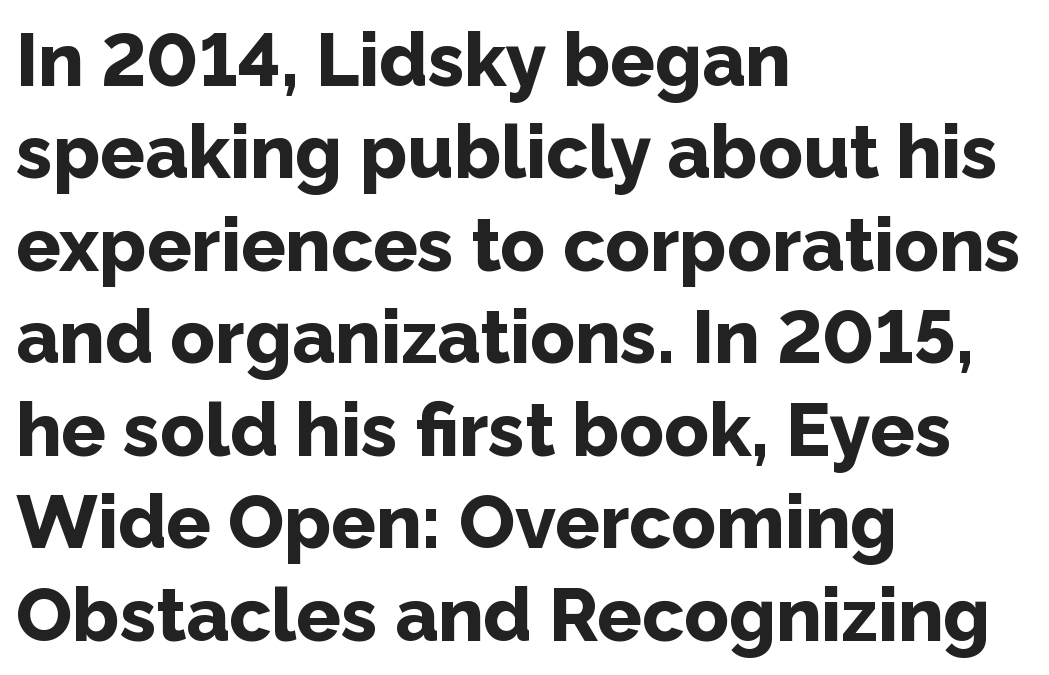
Any mark beneath the type? The region is blank. The text block is weighted toward the left margin, trailing off unevenly rightward. Caption: standard tracking, unaltered. Every letter is thick-stroked: bold, no question.
